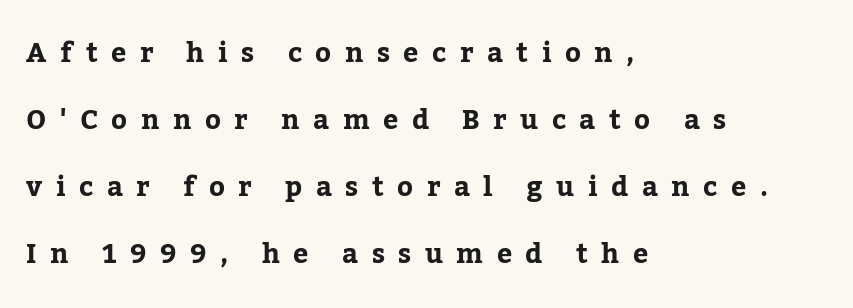
Every stem runs plumb, perpendicular to the baseline. Rule under the text: the space is simply empty. The tracking jumps out immediately: characters are airy and widely separated. Regarding leading, the lines here are spaced well apart. Teacher's note: observe the even left margin — that is flush-left alignment.
